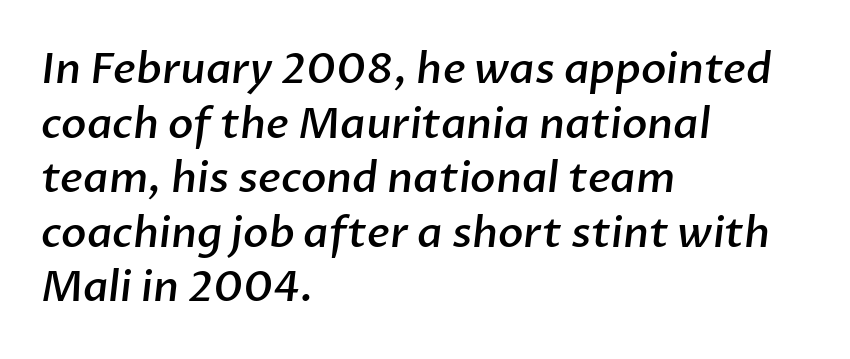
Q: Is the text bold? A: Semi-bold.
Q: Is the typeface a serif or a sans-serif typeface? A: Sans-serif.
Q: Is the text underlined? A: No.
Q: How is the paragraph aligned? A: Left-aligned.
Q: Is the spacing between letters normal or unusually wide? A: Normal.
Q: Is the spacing between lines tight, normal or loose? A: Normal.
Q: Width (condensed, normal, or wide)? A: Normal.
Q: Stroke contrast? A: Low.
Q: x-height? A: Medium.
Q: Monospaced? A: No.
